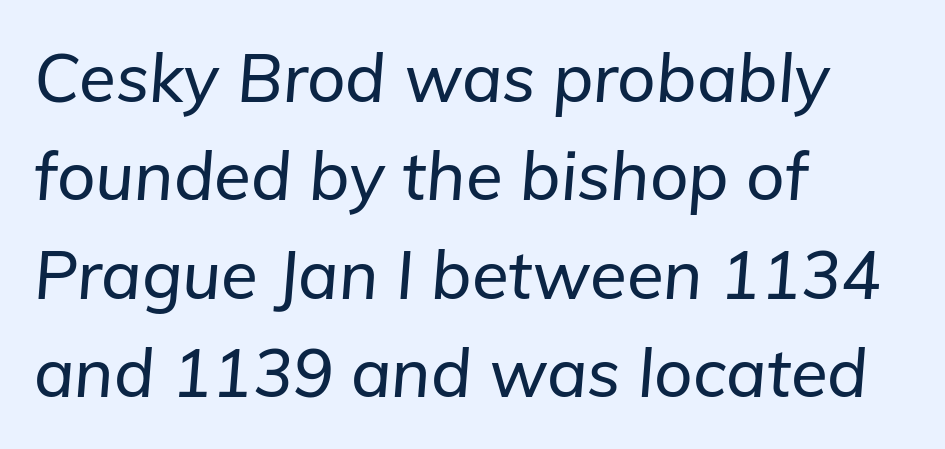
{"italic": "yes", "lean": "right", "slant_degrees": 5, "width": "normal", "stroke_contrast": "low", "x_height": "medium", "monospaced": "no", "underline": "no", "align": "left", "line_spacing": "normal", "line_spacing_ratio": 1.47, "letter_spacing": "normal", "letter_spacing_em": 0.0, "glyph_px": 67}
